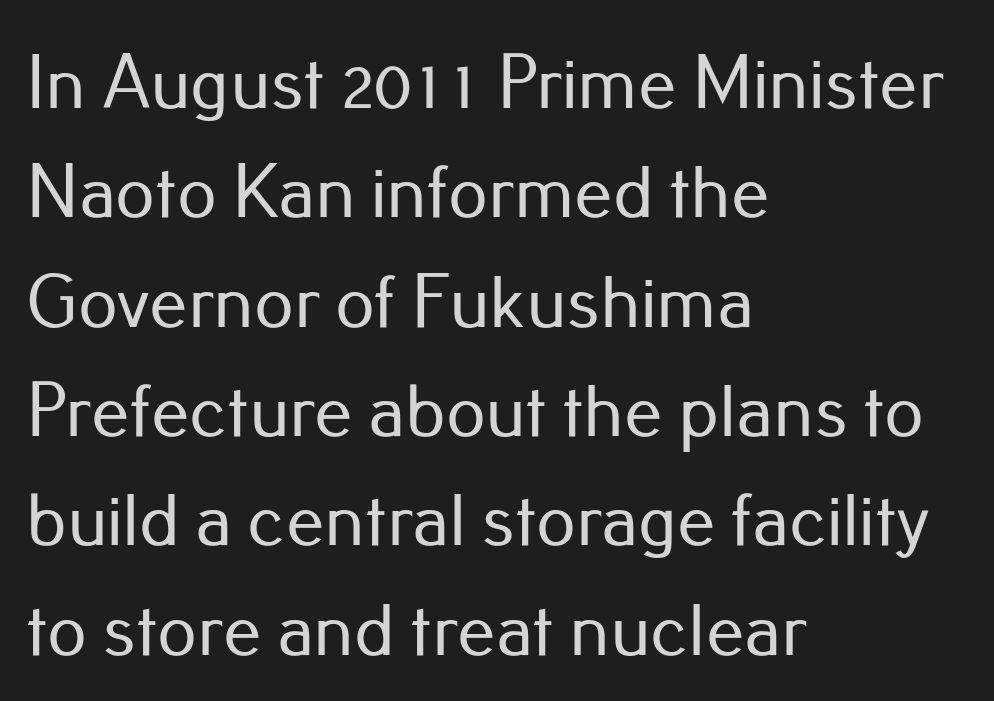
Q: Is the text italic (slanted)? A: No, it is upright.
Q: Is the typeface a serif or a sans-serif typeface? A: Sans-serif.
Q: Is the text underlined? A: No.
Q: How is the paragraph aligned? A: Left-aligned.
Q: Is the spacing between letters normal or unusually wide? A: Normal.
Q: Is the spacing between lines tight, normal or loose? A: Normal.
Q: Width (condensed, normal, or wide)? A: Normal.
Q: Stroke contrast? A: Low.
Q: x-height? A: Small.
Q: Monospaced? A: No.
